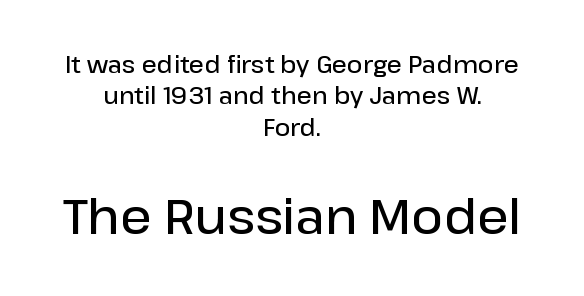
The image shows 49 px semibold sans-serif type, upright; set centered, normal line spacing (1.31x), normal letter spacing, not underlined; the second (bottom) block is 2.04x larger; low stroke contrast and a medium x-height.
